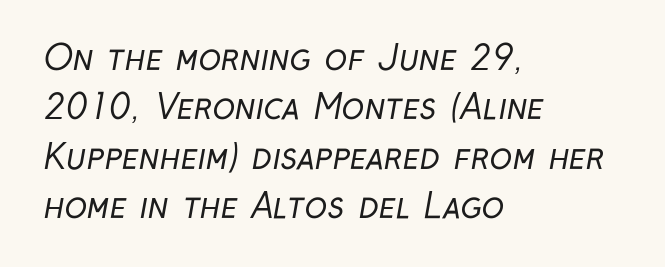
Q: Is the text bold? A: No.
Q: Is the typeface a serif or a sans-serif typeface? A: Sans-serif.
Q: Is the text underlined? A: No.
Q: How is the paragraph aligned? A: Left-aligned.
Q: Is the spacing between letters normal or unusually wide? A: Normal.
Q: Is the spacing between lines tight, normal or loose? A: Normal.
Q: Width (condensed, normal, or wide)? A: Condensed.
Q: Stroke contrast? A: Low.
Q: x-height? A: Medium.
Q: Monospaced? A: No.
